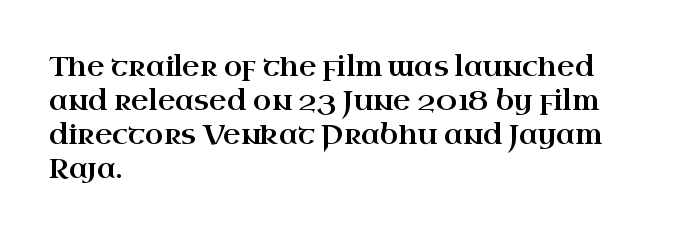
The image shows 27 px text type, upright; set left-aligned, normal line spacing (1.26x), normal letter spacing, not underlined.
